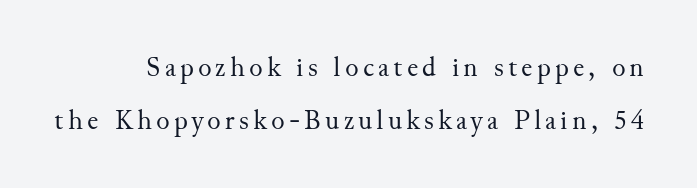
The image shows 28 px regular-weight serif type, upright; set line spacing 1.88x, not underlined; medium stroke contrast and a small x-height.
